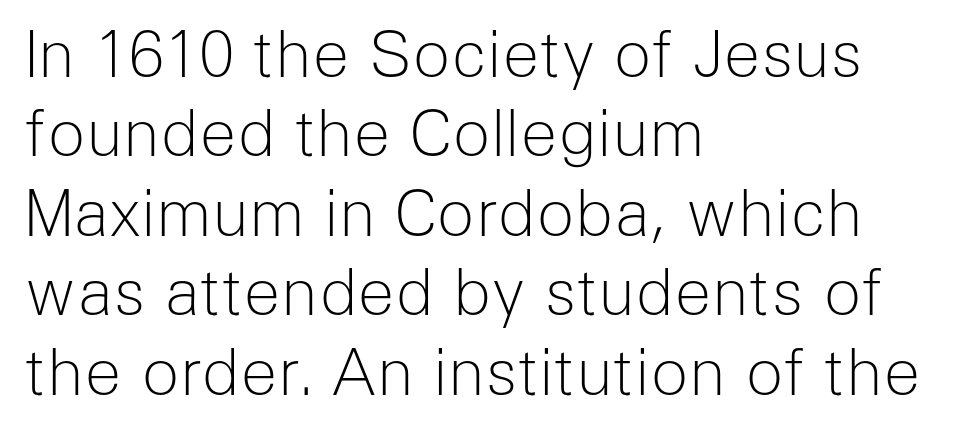
The image shows 63 px light sans-serif type, upright; set left-aligned, normal line spacing (1.26x), normal letter spacing, not underlined; low stroke contrast and a medium x-height.
